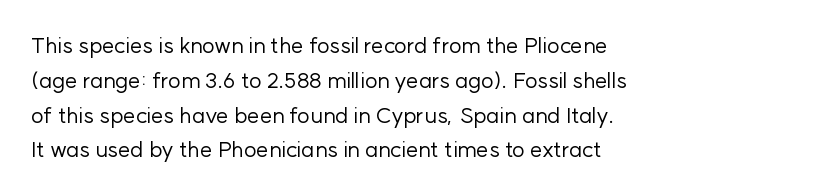
Q: Is the text bold? A: No.
Q: Is the text italic (slanted)? A: No, it is upright.
Q: Is the text underlined? A: No.
Q: How is the paragraph aligned? A: Left-aligned.
Q: Is the spacing between letters normal or unusually wide? A: Normal.
Q: Is the spacing between lines tight, normal or loose? A: Normal.
